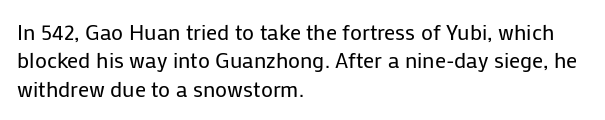
Q: Is the text bold? A: No.
Q: Is the text italic (slanted)? A: No, it is upright.
Q: Is the text underlined? A: No.
Q: How is the paragraph aligned? A: Left-aligned.
Q: Is the spacing between letters normal or unusually wide? A: Normal.
Q: Is the spacing between lines tight, normal or loose? A: Normal.
